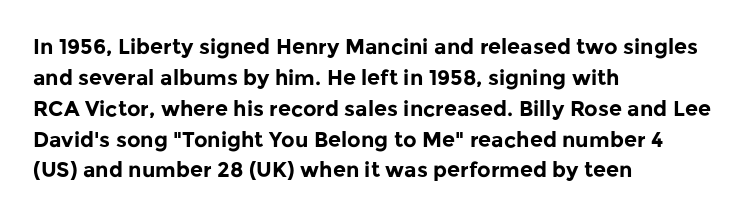
The image shows 21 px bold type, upright; set left-aligned, normal line spacing (1.47x), normal letter spacing, not underlined.
